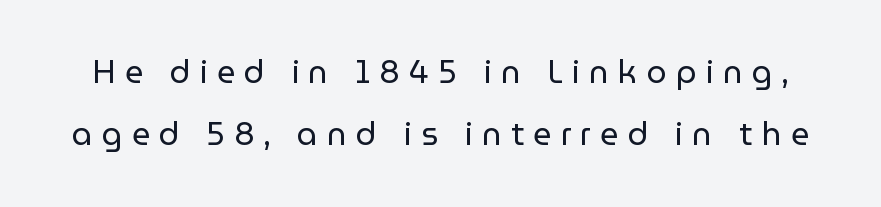
Type style note: lacks serifs. These lines are rendered in a variable-pitch font. Caption: face not bold, strokes unweighted. Ascenders rise straight up at ninety degrees. Look at the tracking — it's clearly loosened, letters drifting apart.
